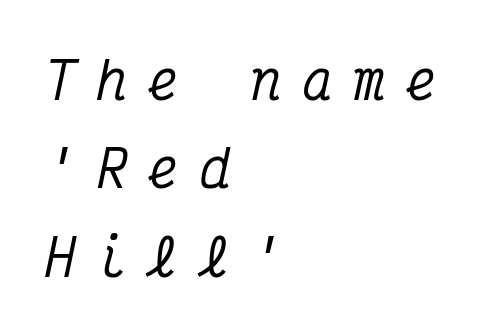
The image shows 50 px condensed serif type, italic (leaning right), monospaced; set left-aligned, line spacing 1.77x, unusually wide letter spacing (+0.43 em), not underlined; medium stroke contrast and a medium x-height.
